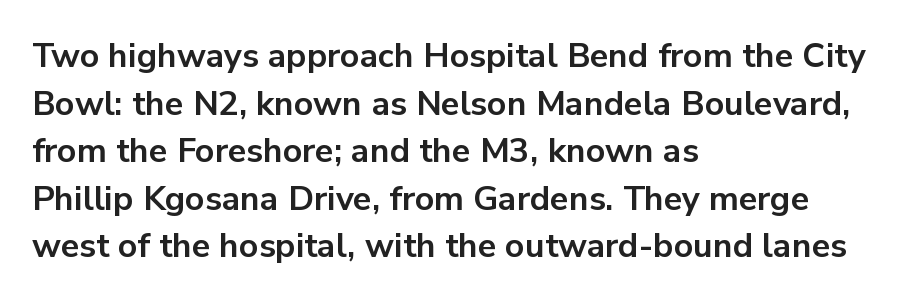
Q: Is the text bold? A: Yes.
Q: Is the text italic (slanted)? A: No, it is upright.
Q: Is the typeface a serif or a sans-serif typeface? A: Sans-serif.
Q: Is the text underlined? A: No.
Q: How is the paragraph aligned? A: Left-aligned.
Q: Is the spacing between letters normal or unusually wide? A: Normal.
Q: Is the spacing between lines tight, normal or loose? A: Normal.
Q: Width (condensed, normal, or wide)? A: Normal.
Q: Stroke contrast? A: Low.
Q: x-height? A: Medium.
Q: Monospaced? A: No.
